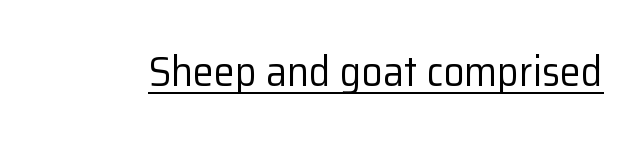
You can tell from the bare stems that sans-serif type was used. The passage shown is not bold in any degree. Character widths vary here, with narrow letters taking less room than wide ones. Does the lettering tilt? It doesn't — this is upright.
